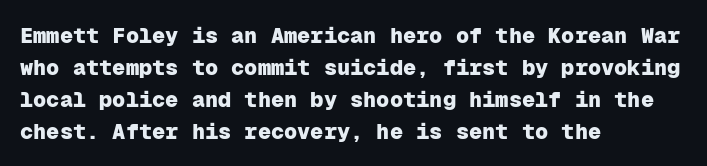
Q: Is the text bold? A: Yes.
Q: Is the text italic (slanted)? A: No, it is upright.
Q: Is the text underlined? A: No.
Q: How is the paragraph aligned? A: Left-aligned.
Q: Is the spacing between letters normal or unusually wide? A: Normal.
Q: Is the spacing between lines tight, normal or loose? A: Normal.
